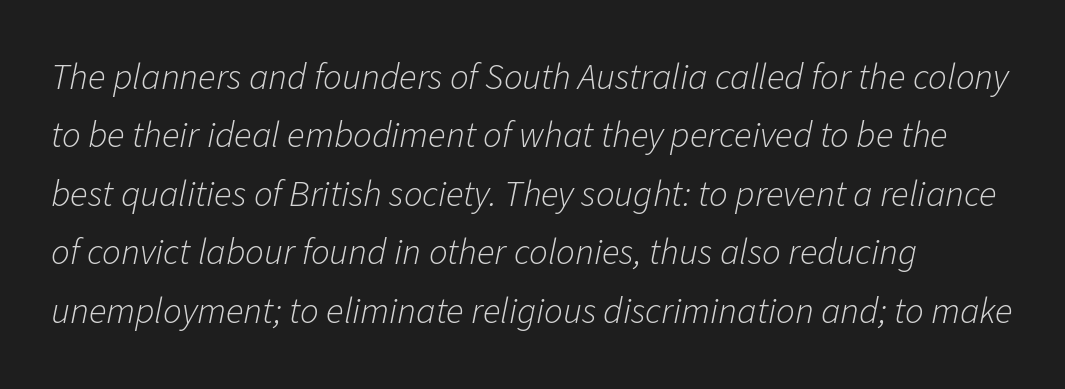
{"italic": "yes", "lean": "right", "slant_degrees": 11, "bold": "no", "weight": "light", "width": "normal", "stroke_contrast": "low", "x_height": "medium", "monospaced": "no", "underline": "no", "align": "left", "line_spacing": "normal", "line_spacing_ratio": 1.58, "letter_spacing": "normal", "letter_spacing_em": 0.0, "glyph_px": 37}
